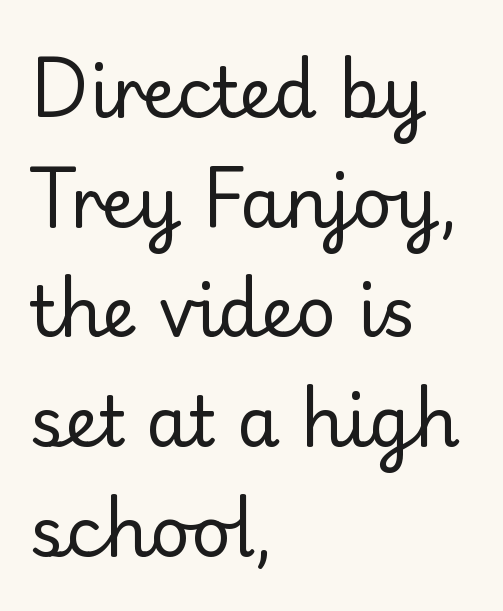
The image shows 69 px regular-weight serif type, upright; set left-aligned, normal line spacing (1.59x), normal letter spacing, not underlined; low stroke contrast and a small x-height.
